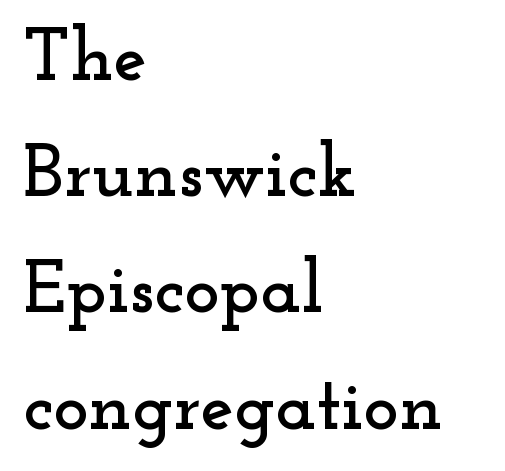
Q: Is the text italic (slanted)? A: No, it is upright.
Q: Is the typeface a serif or a sans-serif typeface? A: Serif.
Q: Is the text underlined? A: No.
Q: How is the paragraph aligned? A: Left-aligned.
Q: Is the spacing between letters normal or unusually wide? A: Normal.
Q: Is the spacing between lines tight, normal or loose? A: Normal.
Q: Width (condensed, normal, or wide)? A: Wide.
Q: Stroke contrast? A: Low.
Q: x-height? A: Small.
Q: Monospaced? A: No.
